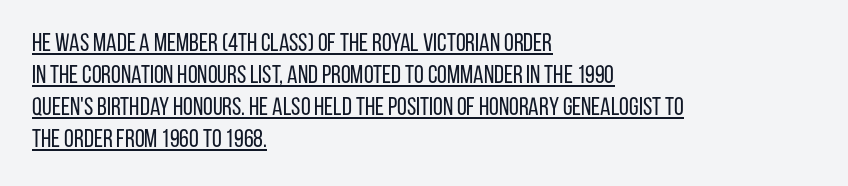
Q: Is the text bold? A: No.
Q: Is the text italic (slanted)? A: No, it is upright.
Q: Is the text underlined? A: Yes.
Q: How is the paragraph aligned? A: Left-aligned.
Q: Is the spacing between letters normal or unusually wide? A: Normal.
Q: Is the spacing between lines tight, normal or loose? A: Normal.
